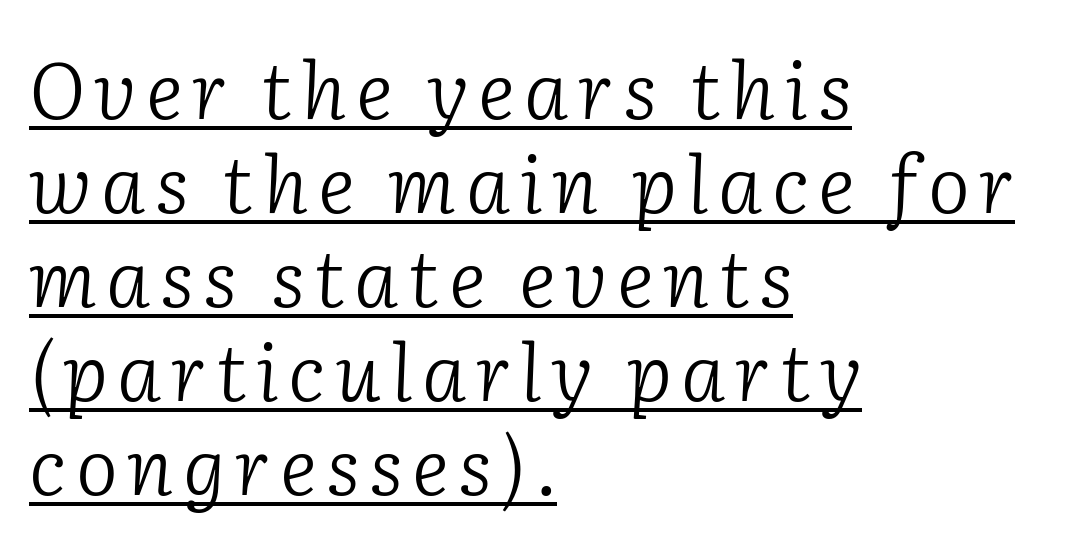
Q: Is the text bold? A: No.
Q: Is the text italic (slanted)? A: Yes, it leans right by about 2 degrees.
Q: Is the typeface a serif or a sans-serif typeface? A: Serif.
Q: Is the text underlined? A: Yes.
Q: How is the paragraph aligned? A: Left-aligned.
Q: Width (condensed, normal, or wide)? A: Normal.
Q: Stroke contrast? A: Low.
Q: x-height? A: Medium.
Q: Monospaced? A: No.
